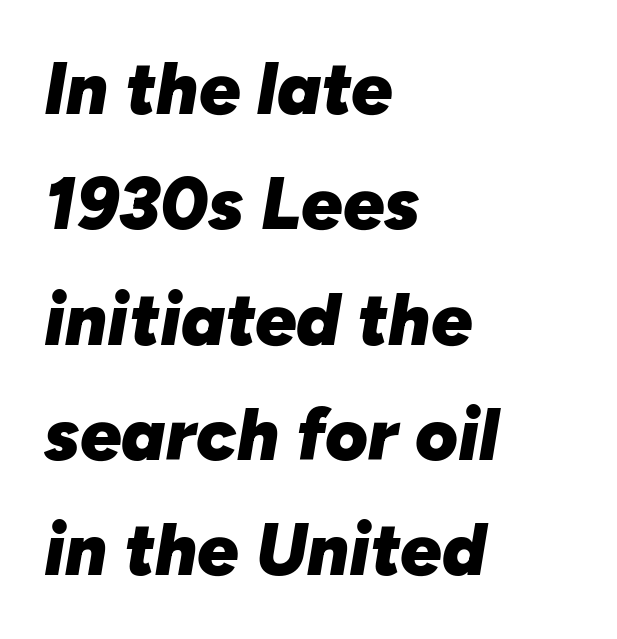
Q: Is the text bold? A: Yes.
Q: Is the text italic (slanted)? A: Yes, it leans right by about 10 degrees.
Q: Is the text underlined? A: No.
Q: How is the paragraph aligned? A: Left-aligned.
Q: Is the spacing between letters normal or unusually wide? A: Normal.
Q: Is the spacing between lines tight, normal or loose? A: Normal.
Q: Width (condensed, normal, or wide)? A: Normal.
Q: Stroke contrast? A: Low.
Q: x-height? A: Medium.
Q: Monospaced? A: No.
